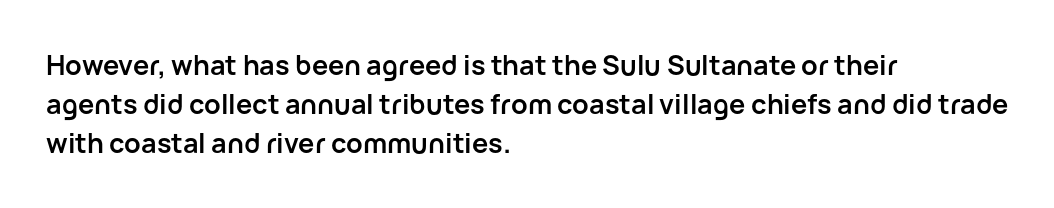
Line starts are locked; line ends wander. On the weight axis this lands at bold, roughly 700. Italic: no, the glyphs are upright roman. Glance below the letters and you will spot only blank space.
